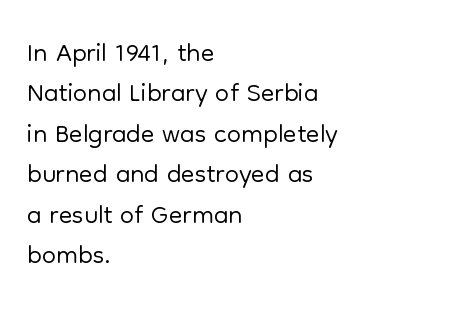
The image shows 40 px light sans-serif type, upright; set left-aligned, tight line spacing (1.01x), normal letter spacing, not underlined; low stroke contrast and a medium x-height.
